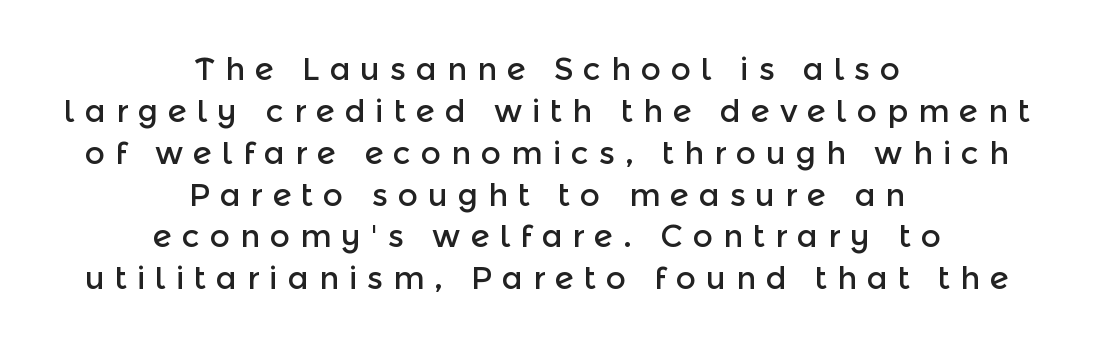
The letters advance in unequal steps, a hallmark of proportional type. Reading down the block, each line starts at a different indent, mirrored at its end. The letterforms stand isolated, each surrounded by extra space. Notice how descenders clear the ascenders below comfortably — that's standard leading. Unlike a traditional serif, this face leaves its strokes unadorned.
